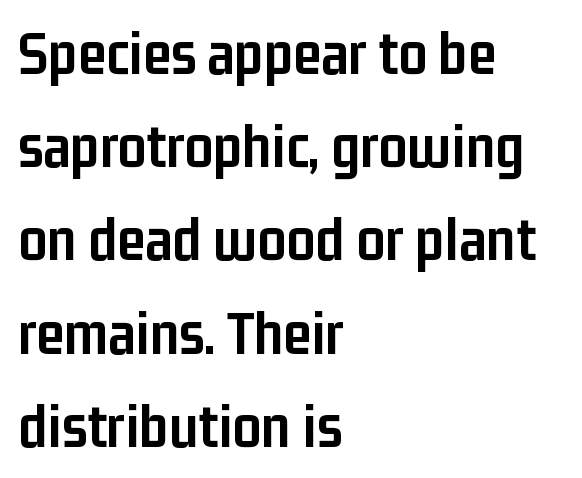
Do the letters lean? They stand straight. Nothing sits at the stroke ends, so this counts as sans-serif. Each glyph is drawn with heavy, bold strokes. One glance says typical: line gaps are just what's usual. Honestly, there is no underline to notice here at all.
